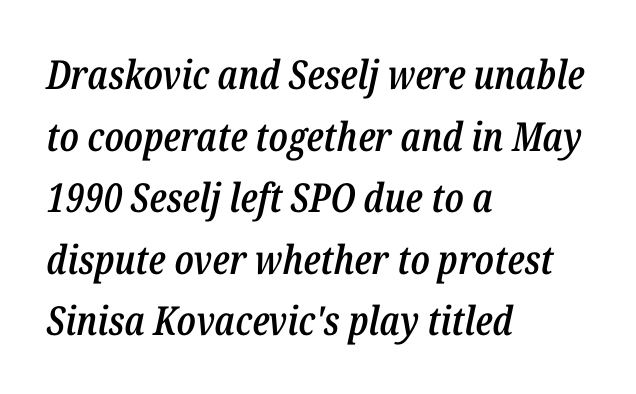
{"italic": "yes", "lean": "right", "slant_degrees": 12, "bold": "semi", "weight": "semibold", "width": "condensed", "stroke_contrast": "low", "x_height": "medium", "monospaced": "no", "underline": "no", "align": "left", "line_spacing": "normal", "line_spacing_ratio": 1.54, "letter_spacing": "normal", "letter_spacing_em": 0.0, "glyph_px": 40}
